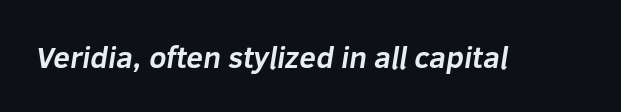
Q: Is the text bold? A: Yes.
Q: Is the typeface a serif or a sans-serif typeface? A: Sans-serif.
Q: Is the text underlined? A: No.
Q: Is the spacing between letters normal or unusually wide? A: Normal.
Q: Width (condensed, normal, or wide)? A: Normal.
Q: Stroke contrast? A: Low.
Q: x-height? A: Medium.
Q: Monospaced? A: No.
